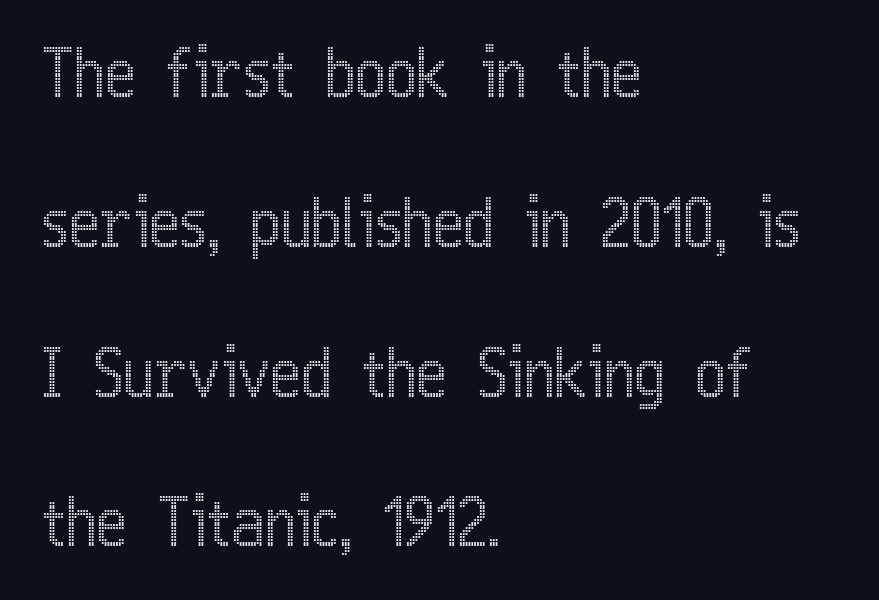
{"italic": "no", "width": "condensed", "x_height": "medium", "monospaced": "no", "underline": "no", "align": "left", "line_spacing": "loose", "line_spacing_ratio": 2.27, "letter_spacing": "normal", "letter_spacing_em": 0.0, "glyph_px": 66}
